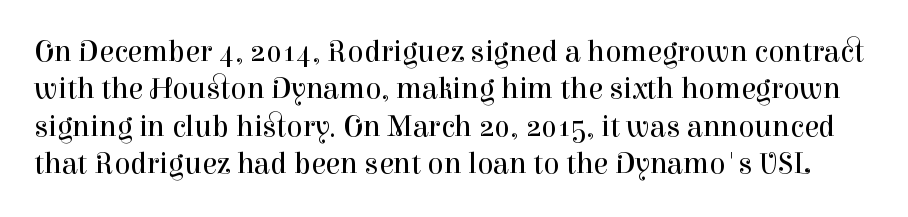
The image shows 30 px regular-weight serif type, upright; set normal line spacing (1.25x), normal letter spacing, not underlined; high stroke contrast and a medium x-height.
